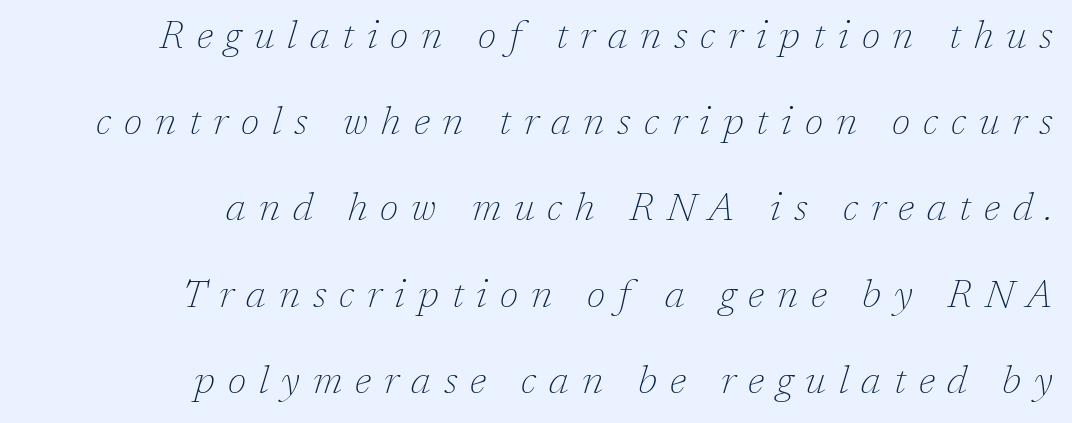
{"serif": "yes", "italic": "yes", "lean": "right", "slant_degrees": 17, "bold": "no", "weight": "thin", "width": "normal", "stroke_contrast": "low", "x_height": "medium", "monospaced": "no", "underline": "no", "align": "right", "line_spacing": "loose", "line_spacing_ratio": 2.21, "letter_spacing": "wide", "letter_spacing_em": 0.33, "glyph_px": 39}
